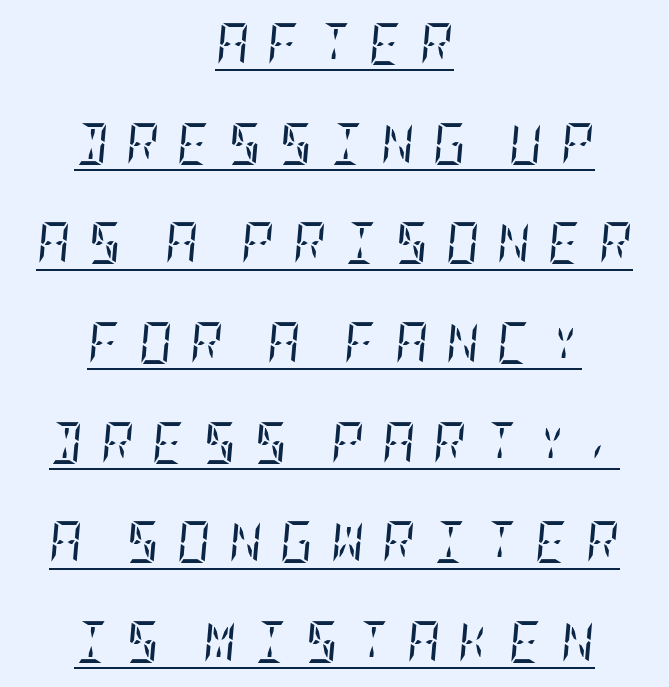
{"serif": "yes", "italic": "yes", "lean": "right", "slant_degrees": 5, "bold": "no", "weight": "regular", "width": "condensed", "stroke_contrast": "low", "x_height": "large", "underline": "yes", "align": "center", "line_spacing": "loose", "line_spacing_ratio": 2.43, "letter_spacing": "wide", "letter_spacing_em": 0.43, "glyph_px": 41}
